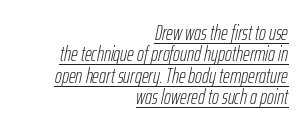
The strokes carry an ordinary text weight at most. This rendering features underlined lettering. The paragraph shown leans on its right margin. You could barely slide anything between these rows. Style check: oblique. The type is set solid horizontally, with unmodified tracking.
